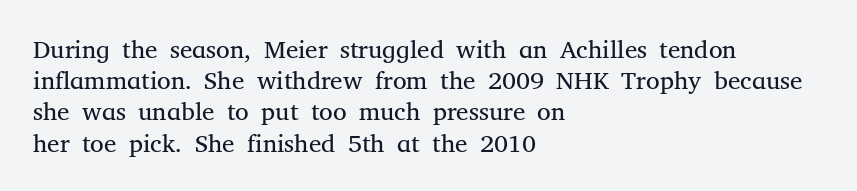
Spacing between characters is what you'd get straight out of the box. Ordinary non-slanted type is in use. The compositor pushed each line to the left boundary. Rows of type keep a routine distance in the vertical direction.
